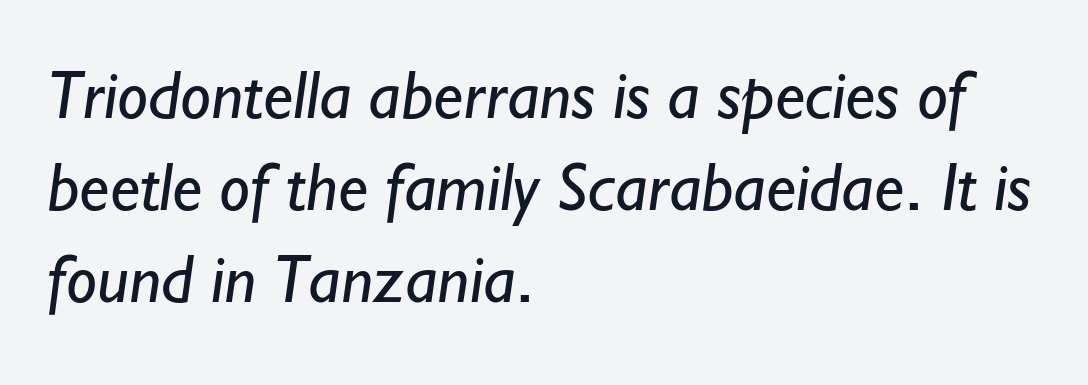
Type style note: lacks serifs. Think of a printed novel: that variable character pitch is what you see here. Bold? No — there's no thickening of the strokes. Honestly, the letter spacing is just normal — you wouldn't notice it. The lines in this sample share a left origin and differ only in where they stop.
